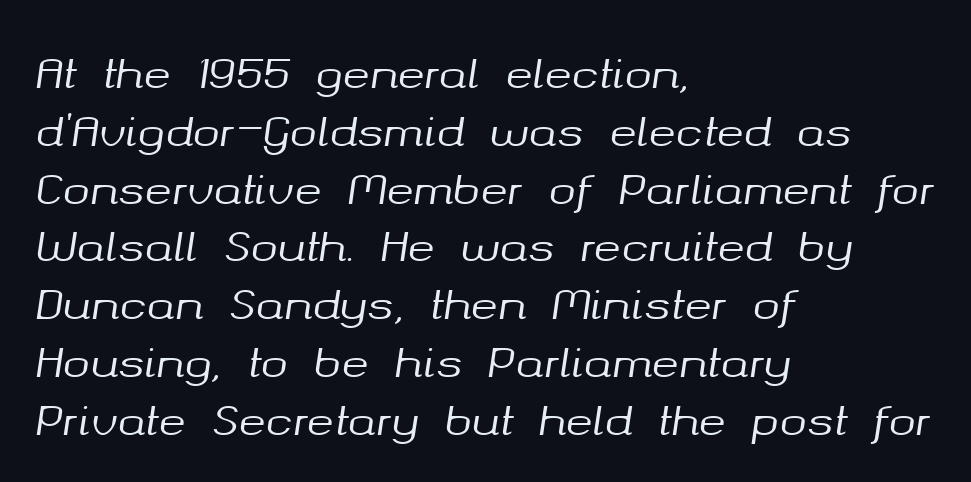
This sample keeps an unexceptional amount of space between lines. Any mark beneath the type? The region is blank. A classic flush-left, rag-right setting is used for this passage. The glyphs look as if they've been sheared to an angle.
